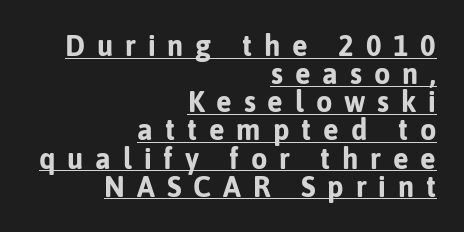
The image shows 29 px bold sans-serif type, upright; set right-aligned, tight line spacing (0.97x), unusually wide letter spacing (+0.41 em), underlined; low stroke contrast and a medium x-height.
